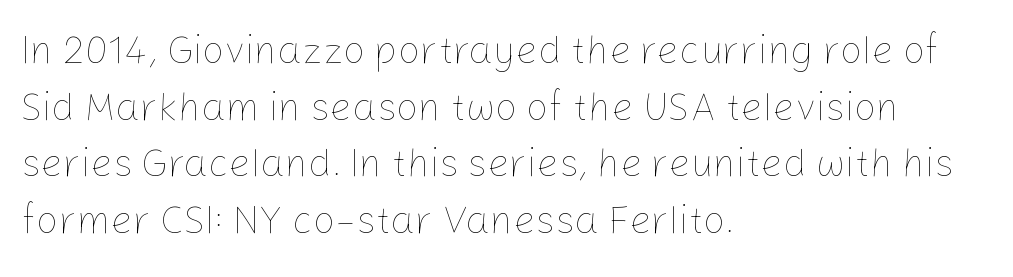
Q: Is the text bold? A: No.
Q: Is the text italic (slanted)? A: No, it is upright.
Q: Is the text underlined? A: No.
Q: How is the paragraph aligned? A: Left-aligned.
Q: Is the spacing between letters normal or unusually wide? A: Normal.
Q: Is the spacing between lines tight, normal or loose? A: Normal.
Q: Width (condensed, normal, or wide)? A: Normal.
Q: Stroke contrast? A: Low.
Q: x-height? A: Medium.
Q: Monospaced? A: No.
